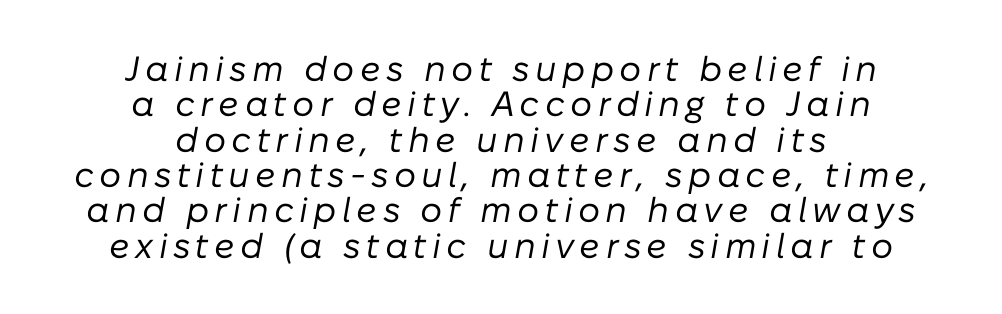
{"italic": "yes", "lean": "right", "slant_degrees": 10, "bold": "no", "weight": "regular", "width": "normal", "stroke_contrast": "low", "x_height": "medium", "monospaced": "no", "underline": "no", "align": "center", "line_spacing": "tight", "line_spacing_ratio": 1.01, "glyph_px": 35}
